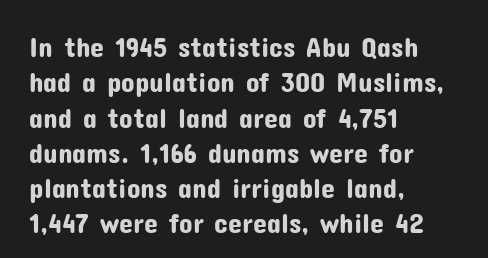
Q: Is the text italic (slanted)? A: No, it is upright.
Q: Is the typeface a serif or a sans-serif typeface? A: Sans-serif.
Q: Is the text underlined? A: No.
Q: How is the paragraph aligned? A: Left-aligned.
Q: Is the spacing between letters normal or unusually wide? A: Normal.
Q: Is the spacing between lines tight, normal or loose? A: Normal.
Q: Width (condensed, normal, or wide)? A: Normal.
Q: Stroke contrast? A: Low.
Q: x-height? A: Medium.
Q: Monospaced? A: No.
